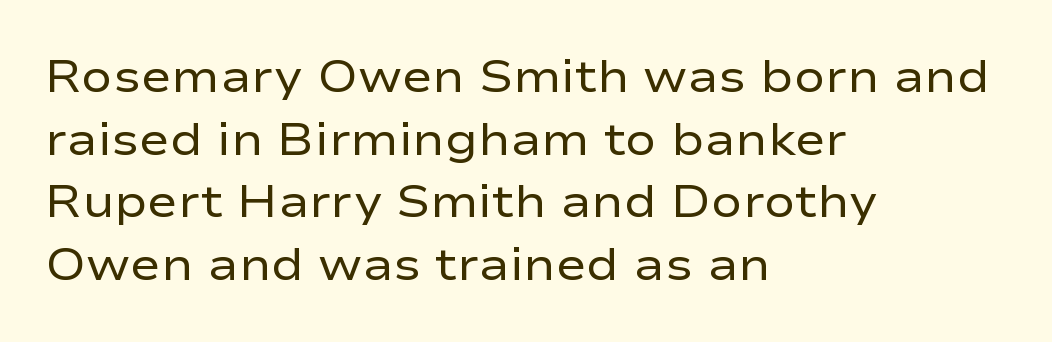
Q: Is the text bold? A: No.
Q: Is the text italic (slanted)? A: No, it is upright.
Q: Is the typeface a serif or a sans-serif typeface? A: Sans-serif.
Q: Is the text underlined? A: No.
Q: How is the paragraph aligned? A: Left-aligned.
Q: Is the spacing between letters normal or unusually wide? A: Normal.
Q: Is the spacing between lines tight, normal or loose? A: Normal.
Q: Width (condensed, normal, or wide)? A: Wide.
Q: Stroke contrast? A: Low.
Q: x-height? A: Medium.
Q: Monospaced? A: No.
